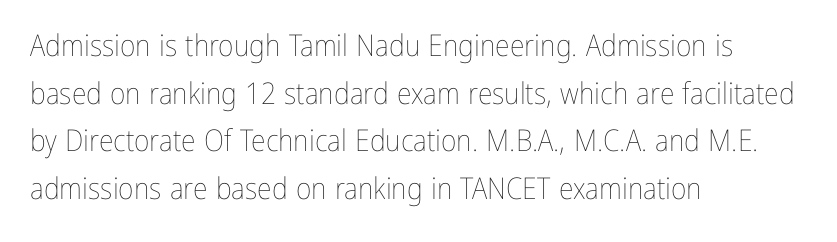
{"italic": "no", "bold": "no", "weight": "thin", "width": "condensed", "stroke_contrast": "low", "x_height": "medium", "monospaced": "no", "underline": "no", "align": "left", "line_spacing": "normal", "line_spacing_ratio": 1.59, "letter_spacing": "normal", "letter_spacing_em": 0.0, "glyph_px": 30}
